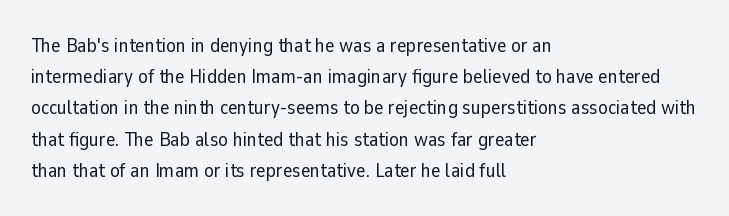
{"italic": "no", "bold": "no", "underline": "no", "align": "left", "line_spacing": "normal", "line_spacing_ratio": 1.56, "letter_spacing": "normal", "letter_spacing_em": 0.0, "glyph_px": 20}
